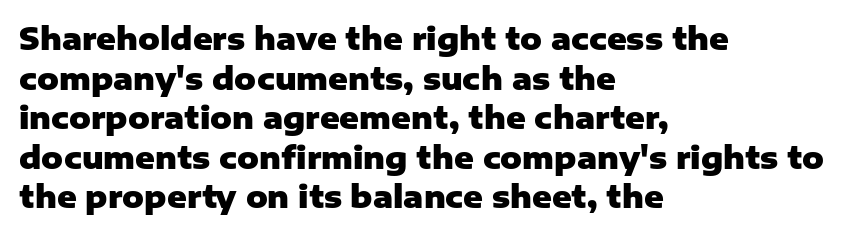
You could not count columns in this text — the font is proportionally spaced. The rendering uses a moderate line-height, typical for paragraphs. These lines carry a lot of weight — the face is fully bold. The words here are not underlined.
